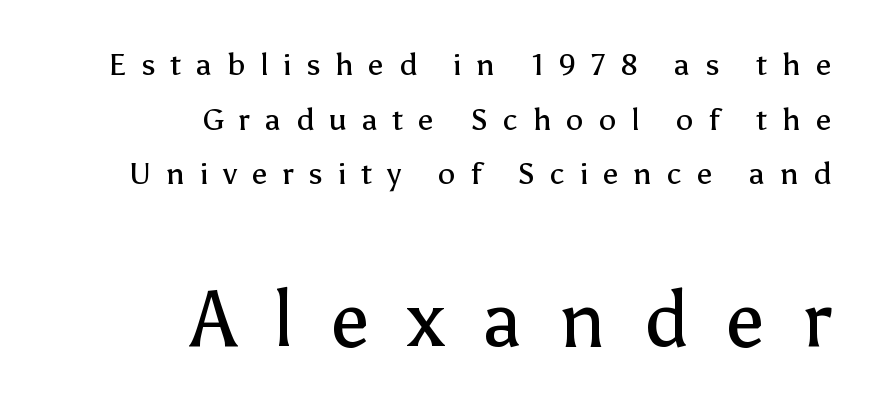
{"serif": "no", "italic": "no", "bold": "no", "weight": "regular", "width": "normal", "stroke_contrast": "low", "x_height": "medium", "monospaced": "no", "underline": "no", "align": "right", "line_spacing_ratio": 1.76, "letter_spacing": "wide", "letter_spacing_em": 0.48, "larger_block": "second", "size_ratio": 2.52, "glyph_px": 78}
